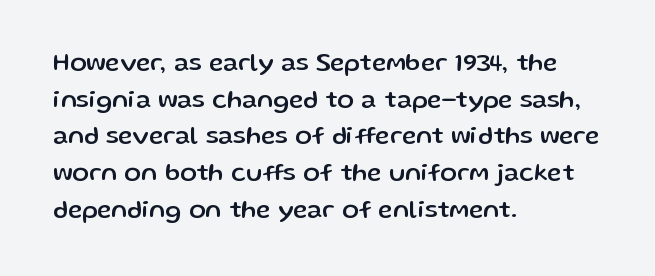
The image shows 25 px text type, upright; set left-aligned, normal line spacing (1.47x), normal letter spacing, not underlined.
